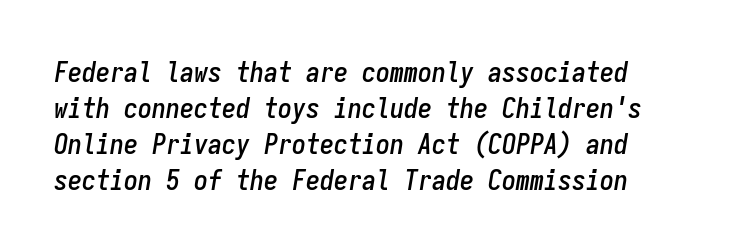
The image shows 28 px condensed type, italic (leaning right), monospaced; set left-aligned, normal line spacing (1.28x), normal letter spacing, not underlined; low stroke contrast and a medium x-height.
